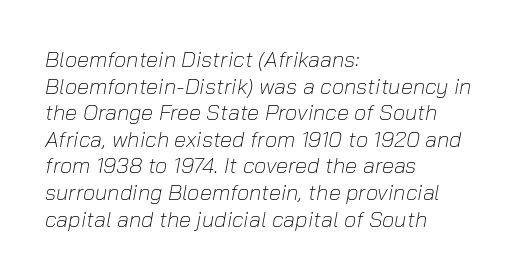
The gap between lines stays unmarked. Look at the tracking — it's just the regular setting, nothing added. Weight: in the light-to-regular range. This is oblique type, the kind used for emphasis or titles. The text block is weighted toward the left margin, trailing off unevenly rightward.
